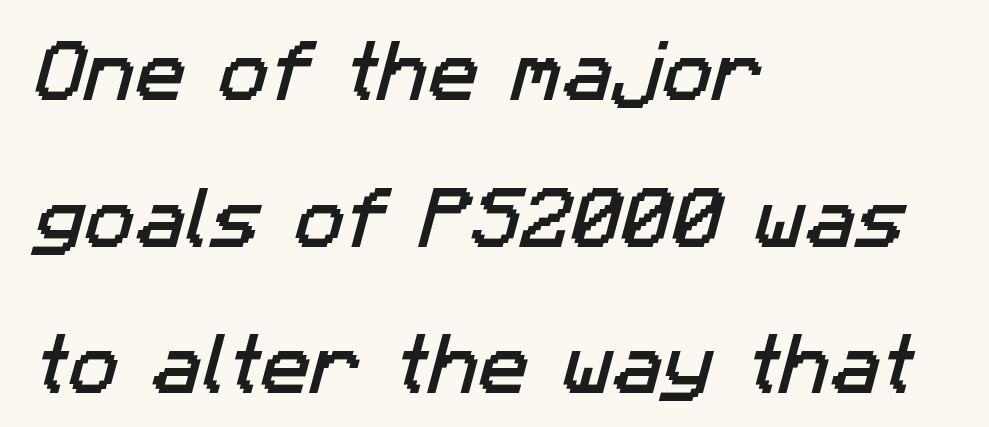
Leading: increased. This rendering employs a face without finishing strokes, i.e., a sans-serif. Here the designer chose a conventional face with non-uniform glyph widths. Caption: standard tracking, unaltered. The passage shown is not underscored anywhere.
